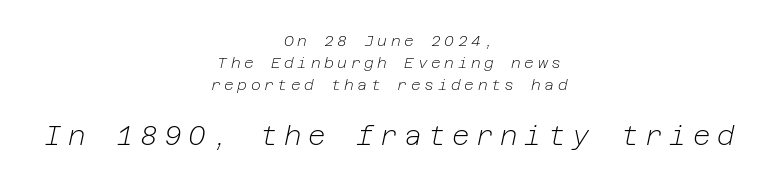
The image shows 27 px text type, italic (leaning right); set centered, normal line spacing (1.47x), unusually wide letter spacing (+0.24 em), not underlined; the second (bottom) block is 1.8x larger.
